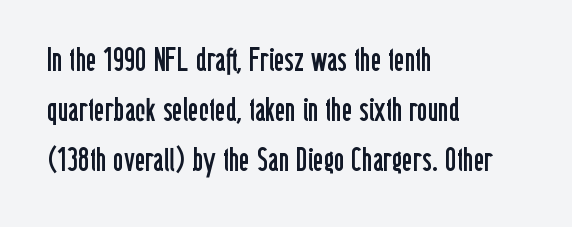
{"serif": "no", "italic": "no", "bold": "no", "weight": "regular", "width": "condensed", "stroke_contrast": "low", "x_height": "medium", "monospaced": "no", "underline": "no", "align": "left", "line_spacing": "normal", "line_spacing_ratio": 1.57, "letter_spacing": "normal", "letter_spacing_em": 0.0, "glyph_px": 32}
